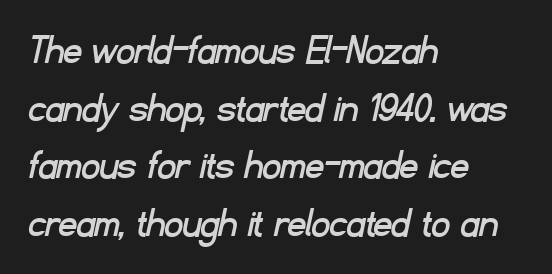
{"serif": "no", "width": "normal", "stroke_contrast": "low", "x_height": "small", "monospaced": "no", "underline": "no", "align": "left", "line_spacing": "normal", "line_spacing_ratio": 1.31, "letter_spacing": "normal", "letter_spacing_em": 0.0, "glyph_px": 44}
